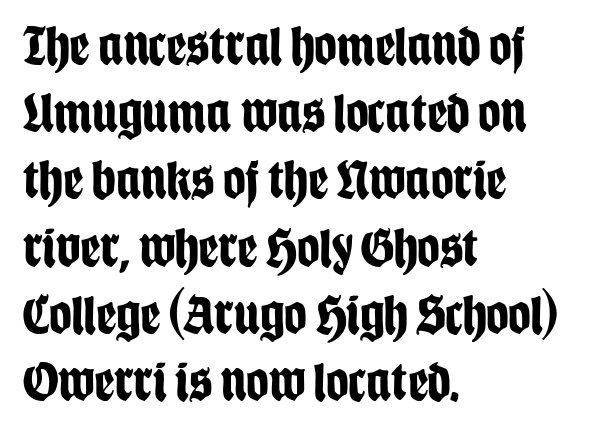
The characters look thick and weighty, a clear bold. Type style note: lacks serifs. The setting favours the left margin, as ordinary paragraphs usually do. Proportional: the letters do not fall into vertical columns. The face used here is rendered with its standard letterfit.
